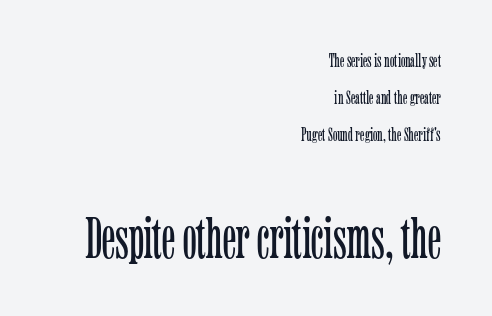
The image shows 58 px light, condensed serif type, upright; set right-aligned, loose line spacing (1.96x), normal letter spacing, not underlined; the second (bottom) block is 3.05x larger; low stroke contrast and a medium x-height.
